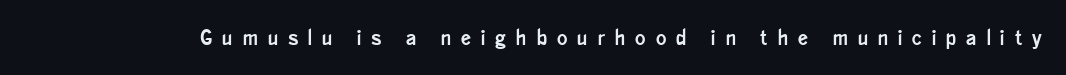
{"italic": "no", "underline": "no", "letter_spacing": "wide", "letter_spacing_em": 0.46, "glyph_px": 22}
